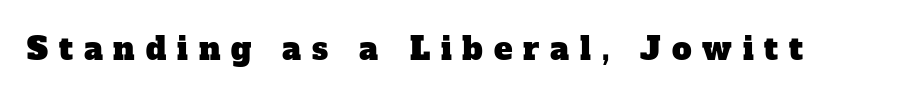
The image shows 31 px serif type; set unusually wide letter spacing (+0.35 em), not underlined; low stroke contrast and a medium x-height.
